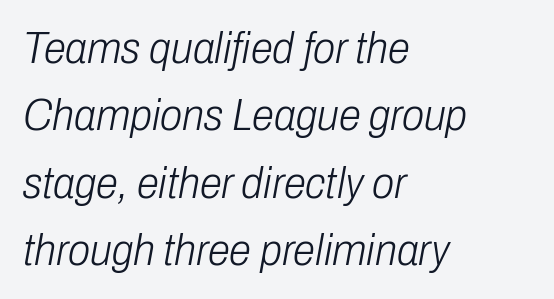
The image shows 45 px light, condensed type, italic (leaning right); set left-aligned, normal line spacing (1.5x), normal letter spacing, not underlined; low stroke contrast and a medium x-height.
